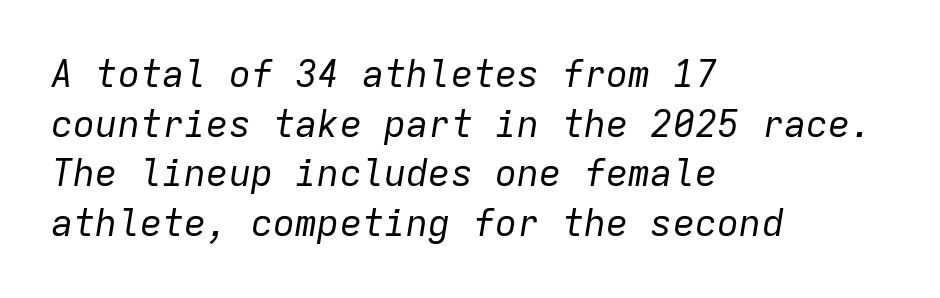
If you drew a ruler down the left edge, every line would touch it. This sample uses plain, unmodified letter spacing. An italicized treatment has been applied to the whole sample. Is there much room between lines? A standard amount, neither cramped nor airy. The space beneath each line is pristine and unruled. This sample has the even, mechanical cadence of fixed-width lettering.
